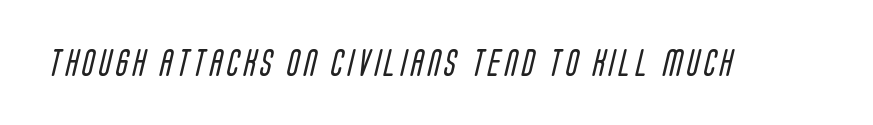
The image shows 28 px regular-weight, condensed sans-serif type; set not underlined; low stroke contrast and a large x-height.
